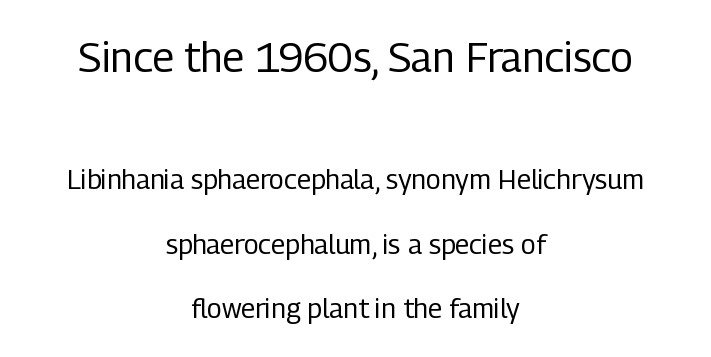
{"serif": "no", "italic": "no", "bold": "no", "weight": "regular", "width": "condensed", "stroke_contrast": "low", "x_height": "medium", "monospaced": "no", "underline": "no", "align": "center", "line_spacing": "loose", "line_spacing_ratio": 2.38, "letter_spacing": "normal", "letter_spacing_em": 0.0, "larger_block": "first", "size_ratio": 1.52, "glyph_px": 41}
